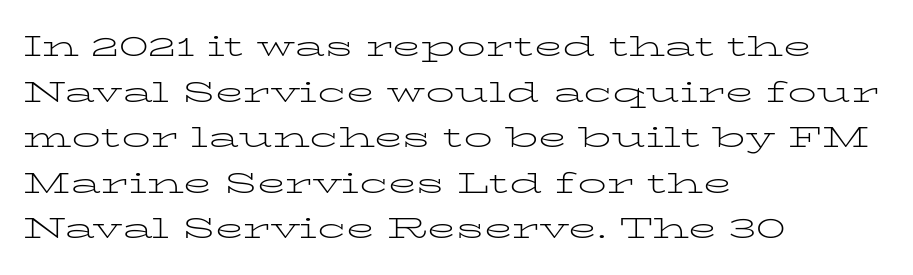
The image shows 29 px light, wide serif type, upright; set left-aligned, normal line spacing (1.57x), normal letter spacing, not underlined; low stroke contrast and a medium x-height.
